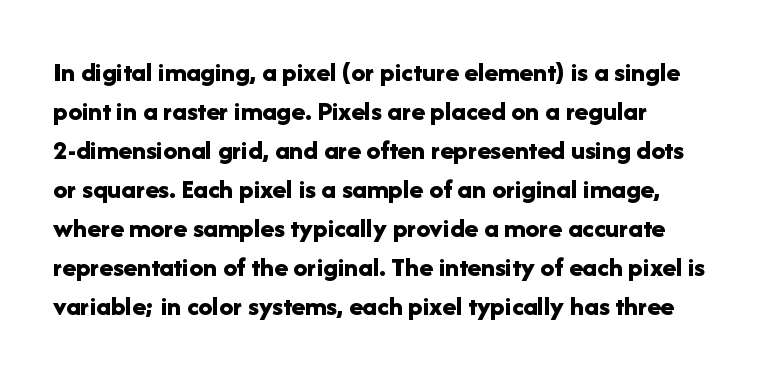
Q: Is the text bold? A: Yes.
Q: Is the text italic (slanted)? A: No, it is upright.
Q: Is the typeface a serif or a sans-serif typeface? A: Sans-serif.
Q: Is the text underlined? A: No.
Q: Is the spacing between letters normal or unusually wide? A: Normal.
Q: Is the spacing between lines tight, normal or loose? A: Normal.
Q: Width (condensed, normal, or wide)? A: Normal.
Q: Stroke contrast? A: Low.
Q: x-height? A: Medium.
Q: Monospaced? A: No.
